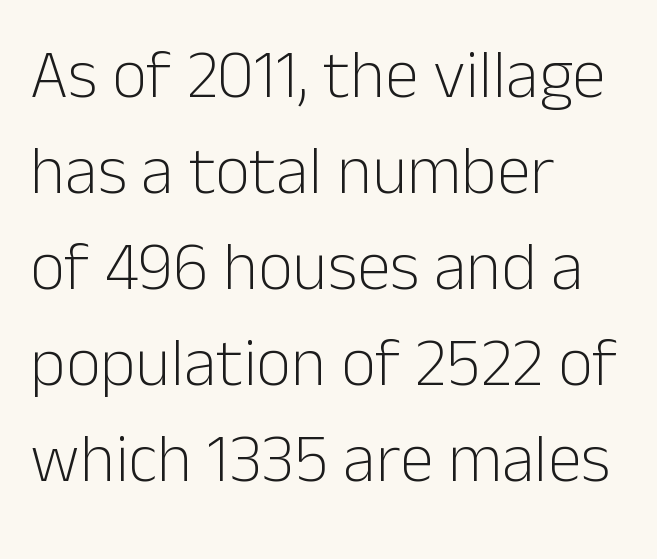
The image shows 68 px light sans-serif type, upright; set left-aligned, normal line spacing (1.41x), normal letter spacing, not underlined; low stroke contrast and a medium x-height.
